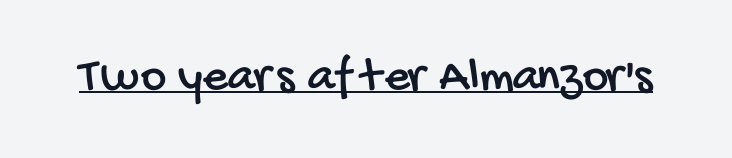
The image shows 49 px condensed sans-serif type; set normal letter spacing, underlined; low stroke contrast and a large x-height.
